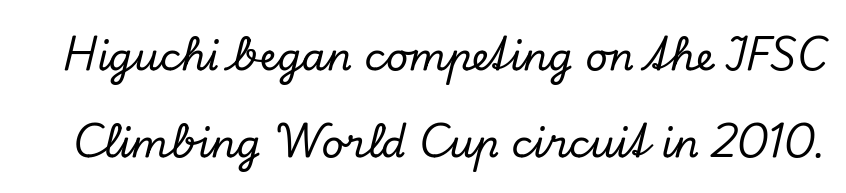
The image shows 39 px serif type, italic (leaning right); set loose line spacing (2.24x), normal letter spacing, not underlined; low stroke contrast and a small x-height.
